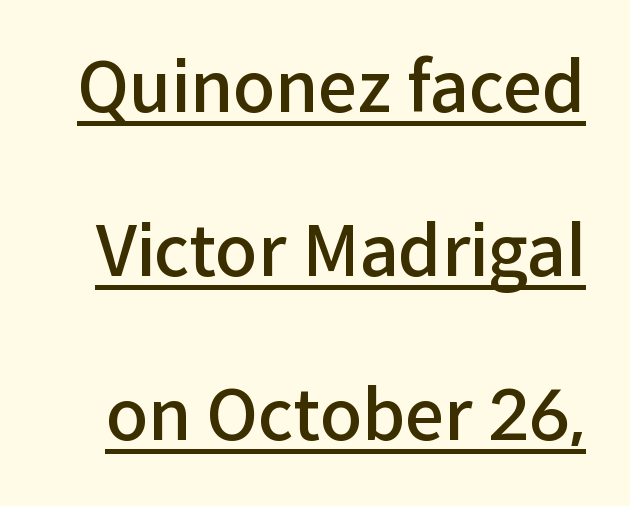
The image shows 69 px semibold sans-serif type, upright; set loose line spacing (2.38x), normal letter spacing, underlined; low stroke contrast and a medium x-height.
